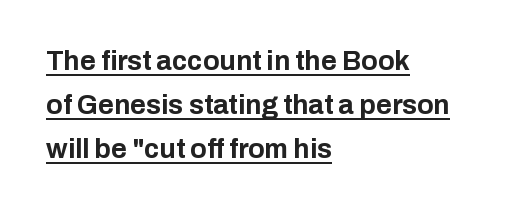
{"italic": "no", "bold": "yes", "underline": "yes", "align": "left", "line_spacing": "normal", "line_spacing_ratio": 1.63, "letter_spacing": "normal", "letter_spacing_em": 0.0, "glyph_px": 27}
